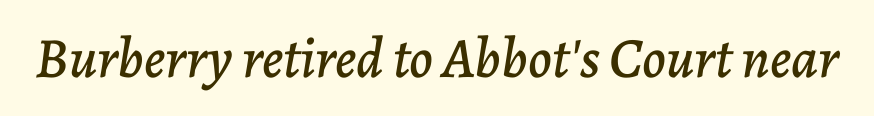
Q: Is the text italic (slanted)? A: Yes, it leans right by about 7 degrees.
Q: Is the text underlined? A: No.
Q: Is the spacing between letters normal or unusually wide? A: Normal.
Q: Width (condensed, normal, or wide)? A: Normal.
Q: Stroke contrast? A: Low.
Q: x-height? A: Medium.
Q: Monospaced? A: No.
